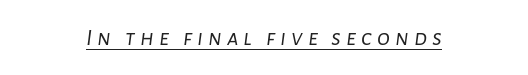
{"italic": "yes", "lean": "right", "slant_degrees": 7, "bold": "no", "underline": "yes", "align": "center", "letter_spacing": "wide", "letter_spacing_em": 0.21, "glyph_px": 24}
